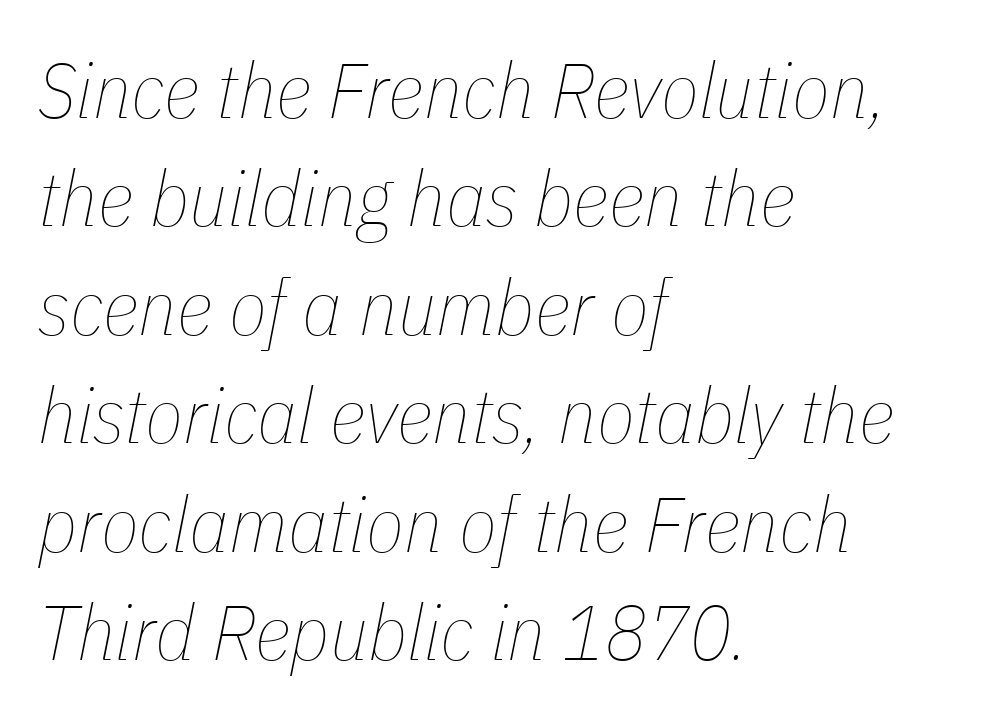
The words here are not underlined. Looking at the ascenders, they clearly lean. Leading: standard. Words appear dense and cohesive because spacing is normal. Caption: multi-line text, flush left, ragged right.
